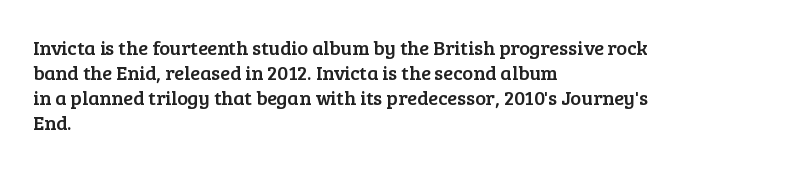
The image shows 20 px text type, upright; set left-aligned, normal line spacing (1.25x), normal letter spacing, not underlined.
